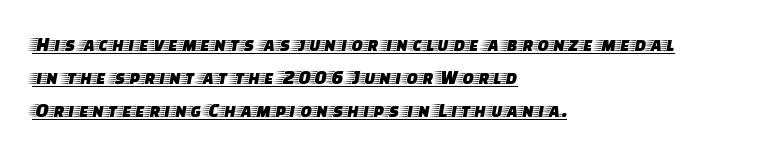
Characters follow at the spacing the type designer built in. What's the leading like? Ordinary, nothing unusual. One-word summary of the alignment: left.
